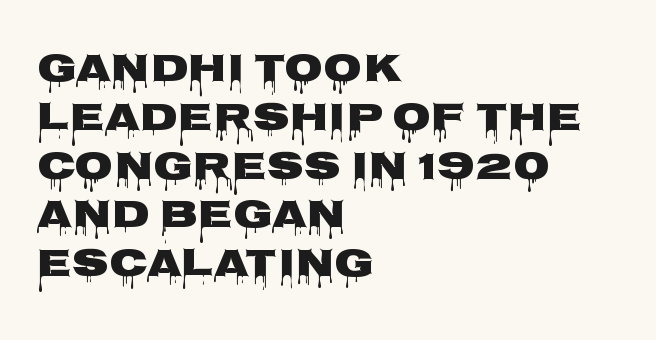
Rule under the text: the space is simply empty. The font family rendered here belongs to the sans-serif group. These lines are rendered in a variable-pitch font. Layout note: lines flush left. Nope, not italic — everything's standing straight. Spacing between characters is what you'd get straight out of the box.
